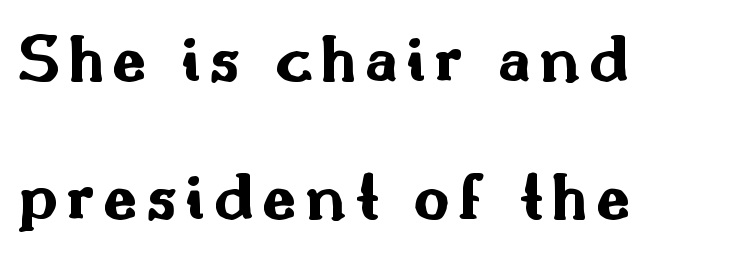
The characters look thick and weighty, a clear bold. Upright lettering throughout. Bare-footed words on every line. Think of a printed novel: that variable character pitch is what you see here.
